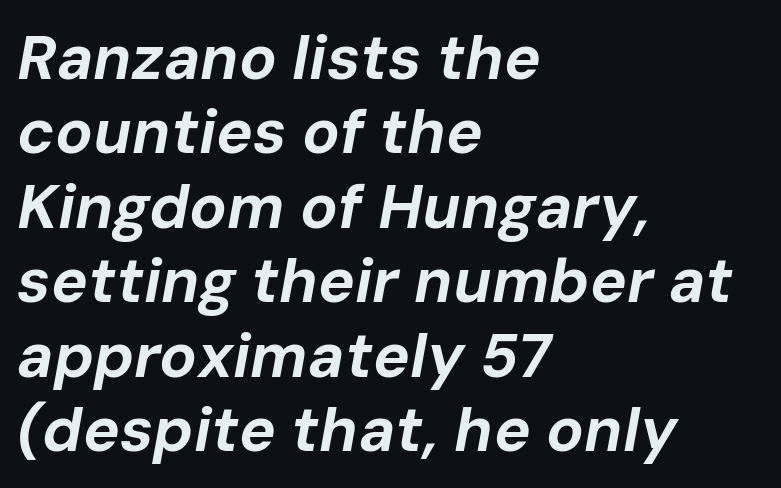
Varying glyph widths throughout — classic text-font behaviour. The setting favours the left margin, as ordinary paragraphs usually do. The words here are not underlined. Bold? Absolutely — the strokes are thick and heavy. What stands out about the letter spacing? Nothing — it is the standard amount.
